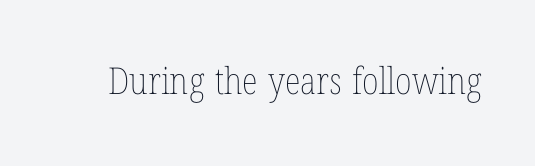
The face used here is proportionally spaced, like ordinary book or web type. Unlike italic type, these characters show no tilt at all. These lines keep a tight, regular rhythm from letter to letter. Only glyphs here, with clear space below each row.
